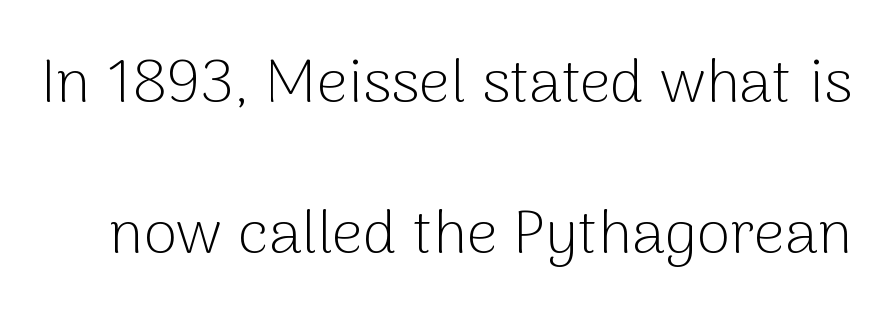
Q: Is the text bold? A: No.
Q: Is the text italic (slanted)? A: No, it is upright.
Q: Is the typeface a serif or a sans-serif typeface? A: Sans-serif.
Q: Is the text underlined? A: No.
Q: Is the spacing between letters normal or unusually wide? A: Normal.
Q: Is the spacing between lines tight, normal or loose? A: Loose.
Q: Width (condensed, normal, or wide)? A: Normal.
Q: Stroke contrast? A: Low.
Q: x-height? A: Medium.
Q: Monospaced? A: No.
